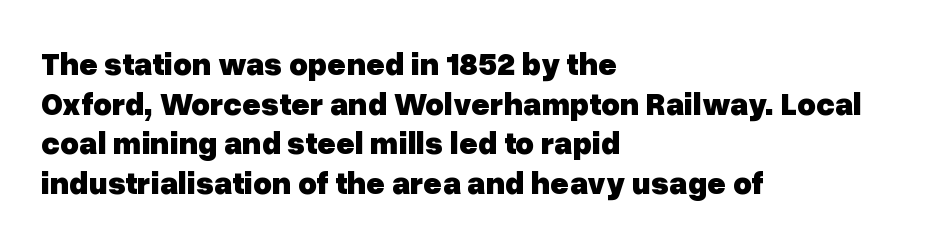
Q: Is the text bold? A: Yes.
Q: Is the text italic (slanted)? A: No, it is upright.
Q: Is the typeface a serif or a sans-serif typeface? A: Sans-serif.
Q: Is the text underlined? A: No.
Q: How is the paragraph aligned? A: Left-aligned.
Q: Is the spacing between letters normal or unusually wide? A: Normal.
Q: Width (condensed, normal, or wide)? A: Normal.
Q: Stroke contrast? A: Low.
Q: x-height? A: Medium.
Q: Monospaced? A: No.
